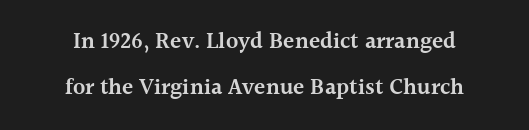
Q: Is the text bold? A: Semi-bold.
Q: Is the text italic (slanted)? A: No, it is upright.
Q: Is the text underlined? A: No.
Q: How is the paragraph aligned? A: Centered.
Q: Is the spacing between letters normal or unusually wide? A: Normal.
Q: Is the spacing between lines tight, normal or loose? A: Loose.
